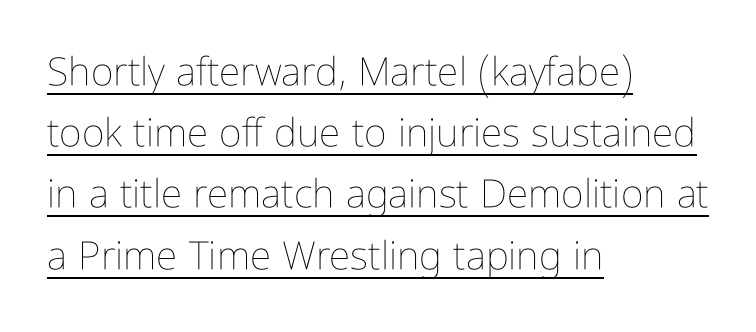
Q: Is the text bold? A: No.
Q: Is the text italic (slanted)? A: No, it is upright.
Q: Is the text underlined? A: Yes.
Q: How is the paragraph aligned? A: Left-aligned.
Q: Is the spacing between letters normal or unusually wide? A: Normal.
Q: Is the spacing between lines tight, normal or loose? A: Normal.
Q: Width (condensed, normal, or wide)? A: Condensed.
Q: Stroke contrast? A: Low.
Q: x-height? A: Medium.
Q: Monospaced? A: No.
